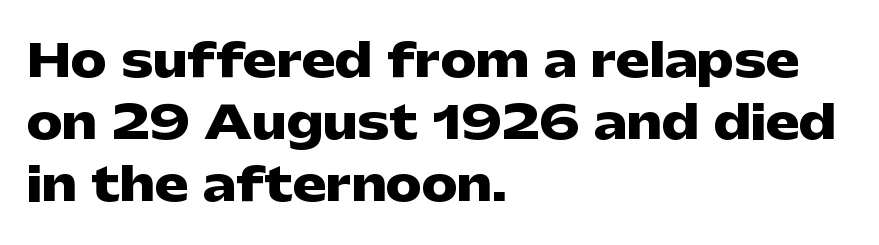
The image shows 45 px heavy, wide sans-serif type, upright; set left-aligned, normal line spacing (1.38x), normal letter spacing, not underlined; low stroke contrast and a medium x-height.
